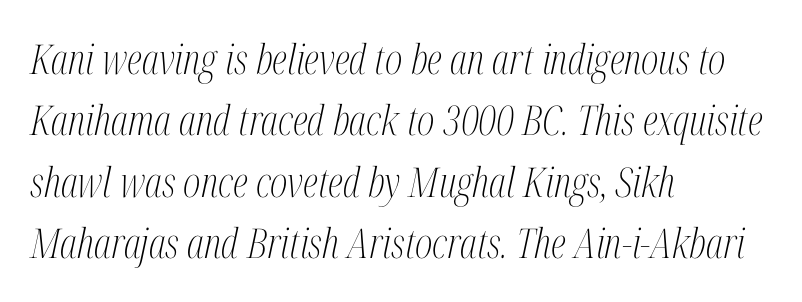
Q: Is the text bold? A: No.
Q: Is the text italic (slanted)? A: Yes, it leans right by about 12 degrees.
Q: Is the typeface a serif or a sans-serif typeface? A: Serif.
Q: Is the text underlined? A: No.
Q: How is the paragraph aligned? A: Left-aligned.
Q: Is the spacing between letters normal or unusually wide? A: Normal.
Q: Is the spacing between lines tight, normal or loose? A: Normal.
Q: Width (condensed, normal, or wide)? A: Condensed.
Q: Stroke contrast? A: Medium.
Q: x-height? A: Medium.
Q: Monospaced? A: No.
